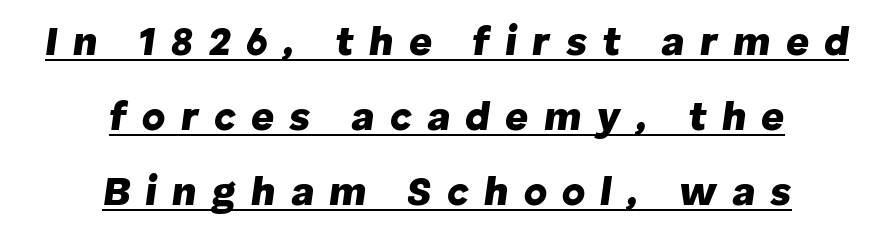
{"italic": "yes", "lean": "right", "slant_degrees": 8, "bold": "yes", "weight": "heavy", "width": "normal", "stroke_contrast": "low", "x_height": "medium", "monospaced": "no", "underline": "yes", "align": "center", "line_spacing_ratio": 1.87, "letter_spacing": "wide", "letter_spacing_em": 0.38, "glyph_px": 40}
